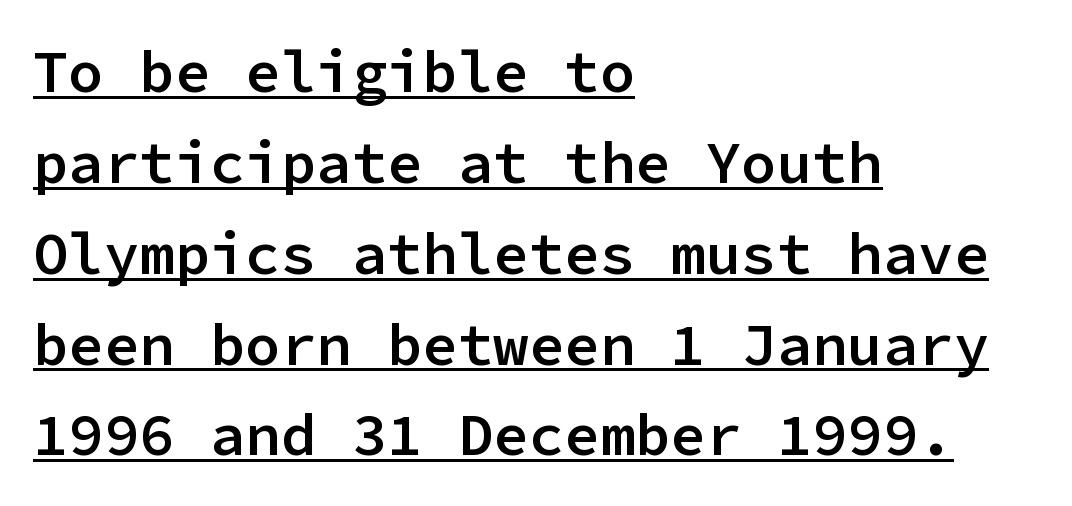
{"serif": "no", "italic": "no", "bold": "semi", "weight": "semibold", "width": "normal", "stroke_contrast": "low", "x_height": "medium", "monospaced": "yes", "underline": "yes", "align": "left", "line_spacing": "normal", "line_spacing_ratio": 1.54, "letter_spacing": "normal", "letter_spacing_em": 0.0, "glyph_px": 59}
